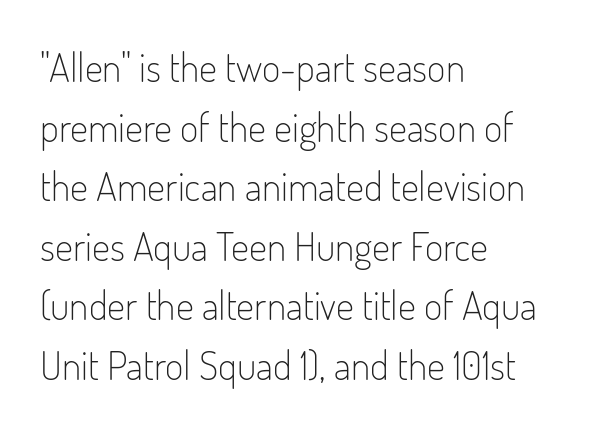
The image shows 40 px light, condensed sans-serif type, upright; set left-aligned, normal line spacing (1.49x), normal letter spacing, not underlined; low stroke contrast and a small x-height.
